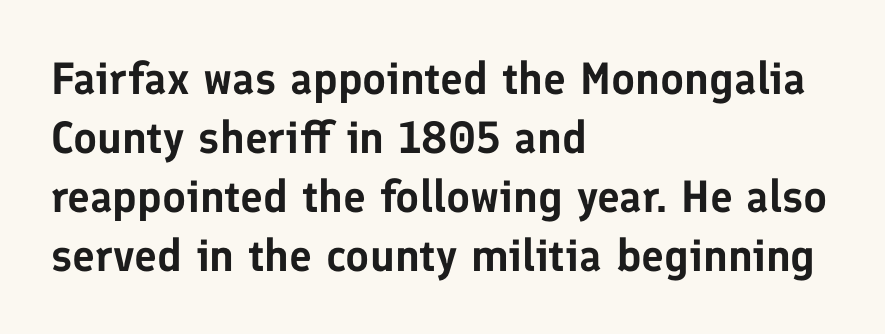
The image shows 45 px sans-serif type, upright; set left-aligned, normal line spacing (1.31x), normal letter spacing, not underlined; low stroke contrast and a medium x-height.
